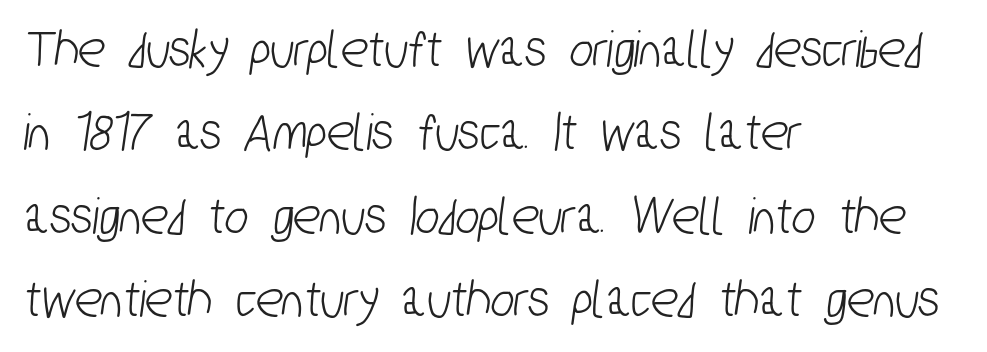
Q: Is the typeface a serif or a sans-serif typeface? A: Sans-serif.
Q: Is the text underlined? A: No.
Q: How is the paragraph aligned? A: Left-aligned.
Q: Is the spacing between letters normal or unusually wide? A: Normal.
Q: Is the spacing between lines tight, normal or loose? A: Normal.
Q: Width (condensed, normal, or wide)? A: Condensed.
Q: Stroke contrast? A: Low.
Q: x-height? A: Medium.
Q: Monospaced? A: No.
